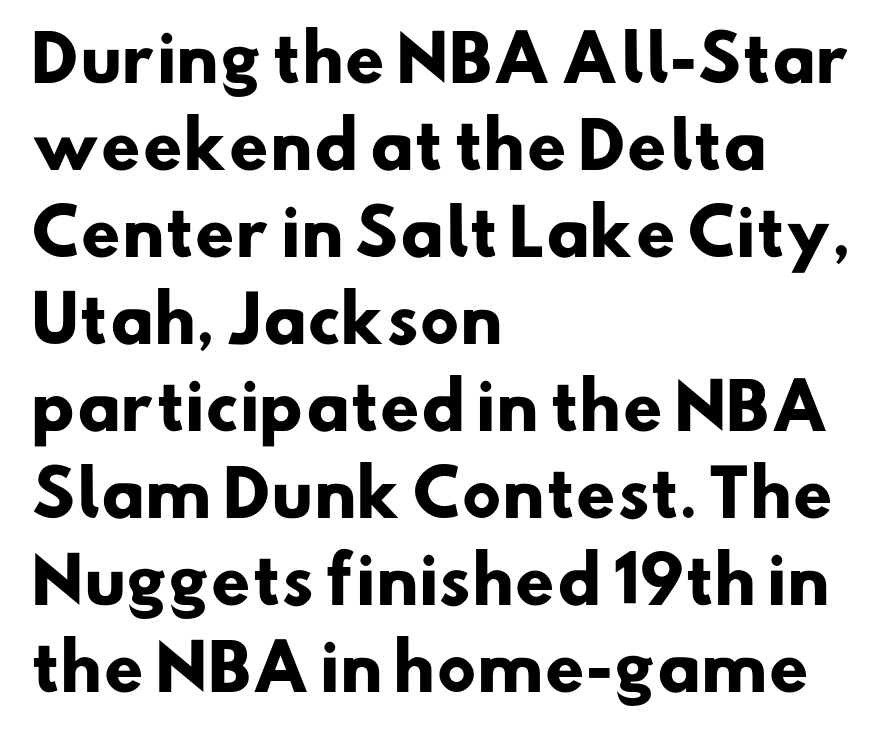
Q: Is the text bold? A: Yes.
Q: Is the typeface a serif or a sans-serif typeface? A: Sans-serif.
Q: Is the text underlined? A: No.
Q: How is the paragraph aligned? A: Left-aligned.
Q: Is the spacing between letters normal or unusually wide? A: Normal.
Q: Is the spacing between lines tight, normal or loose? A: Normal.
Q: Width (condensed, normal, or wide)? A: Normal.
Q: Stroke contrast? A: Low.
Q: x-height? A: Small.
Q: Monospaced? A: No.
